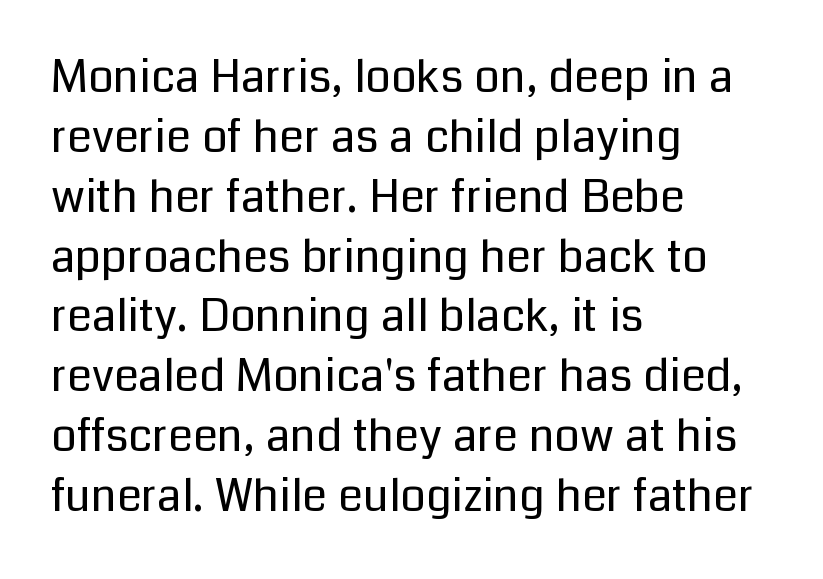
Is the stroke heavy? The answer is a plain regular-or-lighter. Plain, unruled lines of type. A normal amount of white space separates one row of letters from the next. When letters stand straight like this, we call the style roman or upright. Note the varied advance widths — an 'i' is clearly narrower than an 'm'. Line beginnings align vertically; line endings do not.
